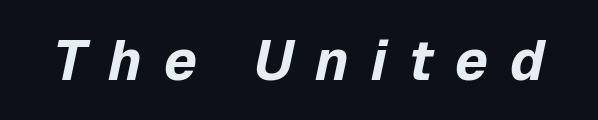
Caption: expanded tracking, letters set apart. The sample has been set heavy, in full bold. Quick note: italic. Any mark beneath the type? The region is blank.
